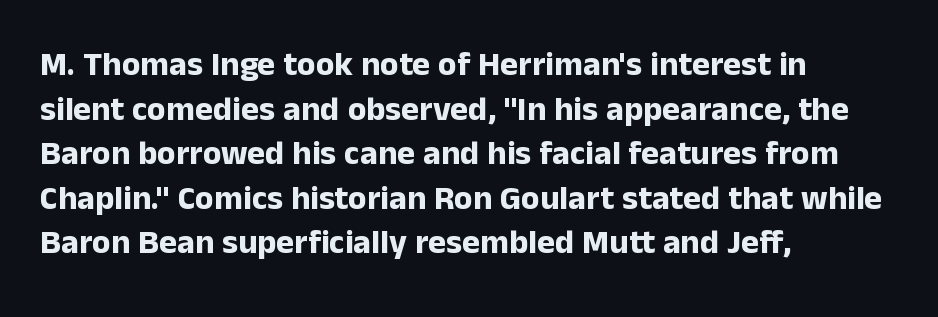
Q: Is the text bold? A: Yes.
Q: Is the text italic (slanted)? A: No, it is upright.
Q: Is the typeface a serif or a sans-serif typeface? A: Sans-serif.
Q: Is the text underlined? A: No.
Q: How is the paragraph aligned? A: Left-aligned.
Q: Is the spacing between letters normal or unusually wide? A: Normal.
Q: Is the spacing between lines tight, normal or loose? A: Normal.
Q: Width (condensed, normal, or wide)? A: Normal.
Q: Stroke contrast? A: Low.
Q: x-height? A: Medium.
Q: Monospaced? A: No.
